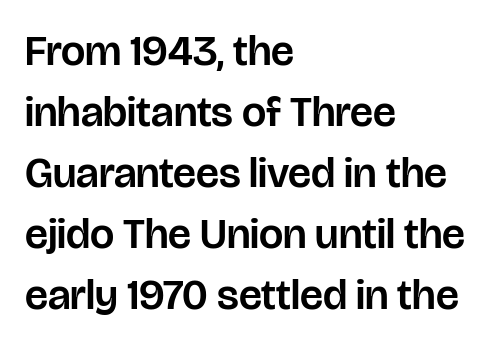
The letters stand straight up with perfectly vertical stems. Default kerning and tracking; the words read as compact shapes. Note: no serifs on the glyphs. The block of text has a typical density, with ordinary space between rows.
